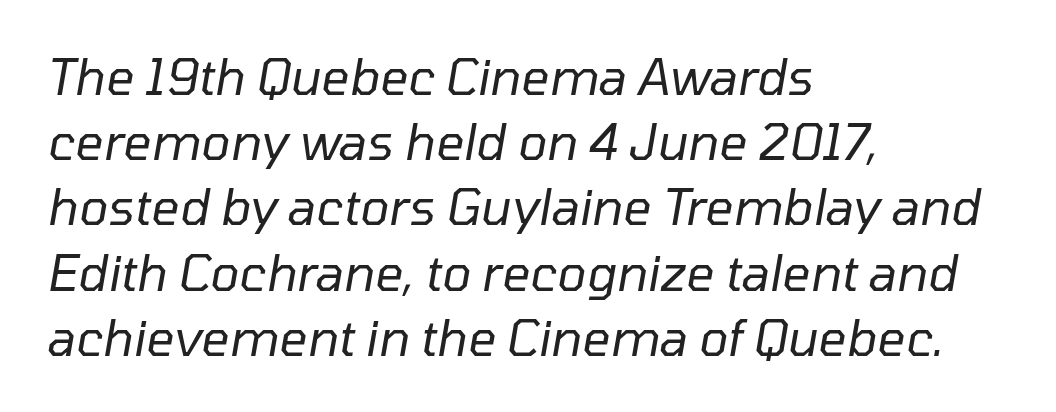
The image shows 49 px regular-weight type, italic (leaning right); set left-aligned, normal line spacing (1.33x), normal letter spacing, not underlined; low stroke contrast and a medium x-height.
